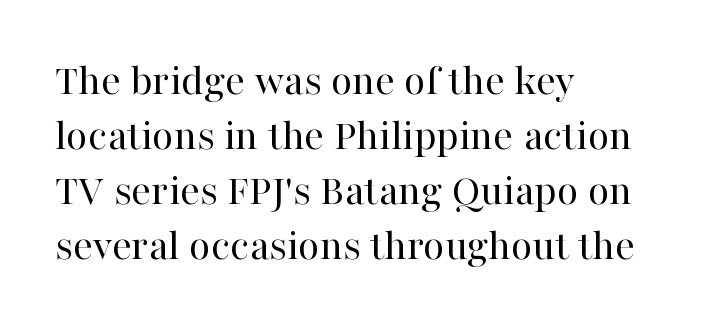
Q: Is the text bold? A: No.
Q: Is the text italic (slanted)? A: No, it is upright.
Q: Is the typeface a serif or a sans-serif typeface? A: Serif.
Q: Is the text underlined? A: No.
Q: How is the paragraph aligned? A: Left-aligned.
Q: Is the spacing between letters normal or unusually wide? A: Normal.
Q: Is the spacing between lines tight, normal or loose? A: Normal.
Q: Width (condensed, normal, or wide)? A: Normal.
Q: Stroke contrast? A: High.
Q: x-height? A: Medium.
Q: Monospaced? A: No.
